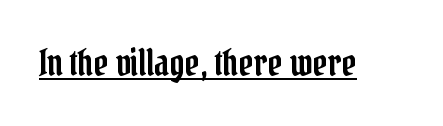
The image shows 36 px condensed serif type, upright; set normal letter spacing, underlined; low stroke contrast and a medium x-height.
